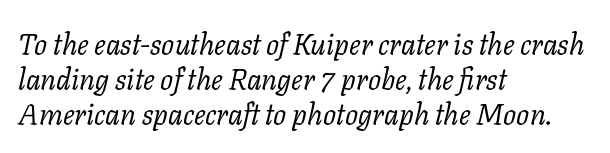
{"serif": "yes", "italic": "yes", "lean": "right", "slant_degrees": 11, "bold": "no", "weight": "regular", "width": "normal", "stroke_contrast": "low", "x_height": "medium", "monospaced": "no", "underline": "no", "align": "left", "line_spacing_ratio": 1.21, "letter_spacing": "normal", "letter_spacing_em": 0.0, "glyph_px": 29}
